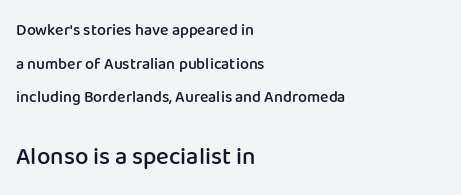
The image shows 24 px text type, upright; set left-aligned, loose line spacing (2.1x), normal letter spacing, not underlined; the second (bottom) block is 1.5x larger.
